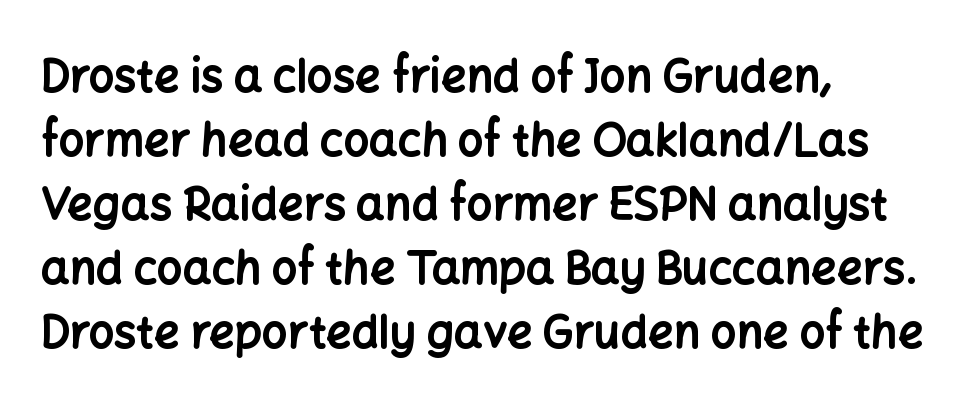
Does the copy run flush right? No — it runs flush left. Underlining? Definitely not there. Is the type bold? Yes — the strokes are clearly thick and heavy. Look at the tracking — it's just the regular setting, nothing added. Posture: straight, roman, zero tilt.
